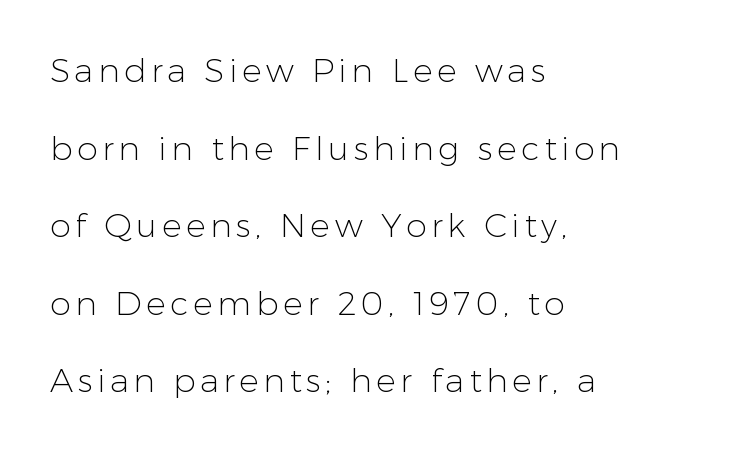
{"serif": "no", "italic": "no", "bold": "no", "weight": "light", "width": "normal", "stroke_contrast": "low", "x_height": "medium", "monospaced": "no", "underline": "no", "align": "left", "line_spacing": "loose", "line_spacing_ratio": 2.35, "glyph_px": 33}
